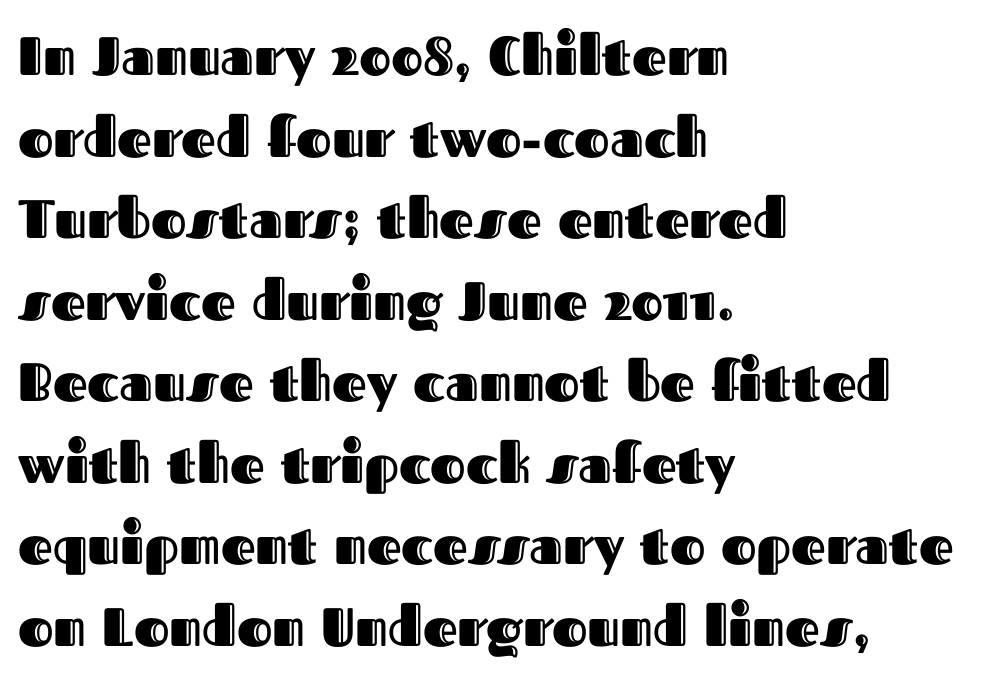
The lettering holds an erect, upright posture throughout. You could not count columns in this text — the font is proportionally spaced. Which margin do the lines hug? The left one — the right edge is uneven. What's the leading like? Ordinary, nothing unusual. Plain, unruled lines of type.
